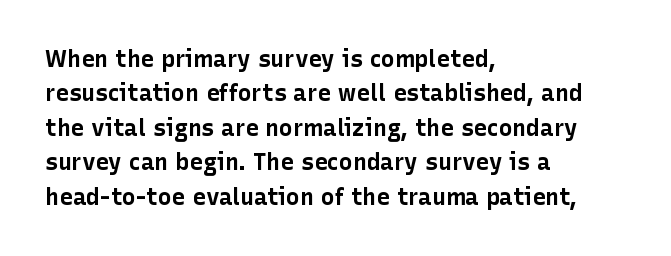
The image shows 23 px bold type, upright; set left-aligned, normal line spacing (1.5x), normal letter spacing, not underlined.
